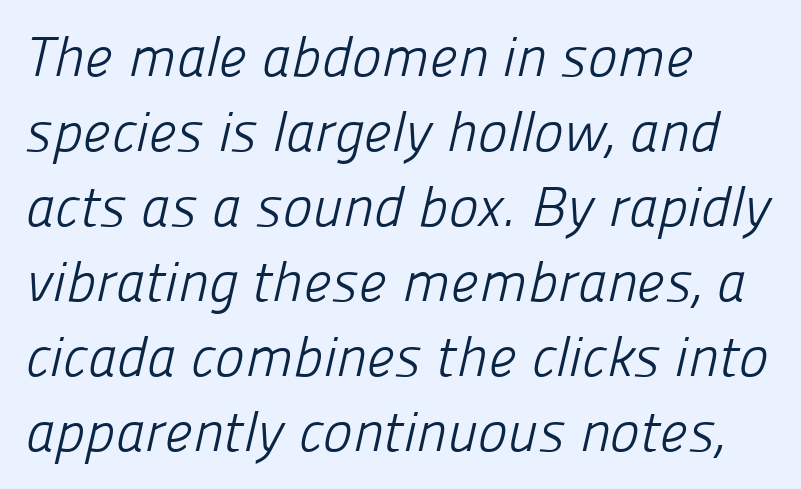
{"serif": "no", "bold": "no", "weight": "light", "width": "normal", "stroke_contrast": "low", "x_height": "medium", "monospaced": "no", "underline": "no", "align": "left", "line_spacing": "normal", "line_spacing_ratio": 1.34, "letter_spacing": "normal", "letter_spacing_em": 0.0, "glyph_px": 56}
